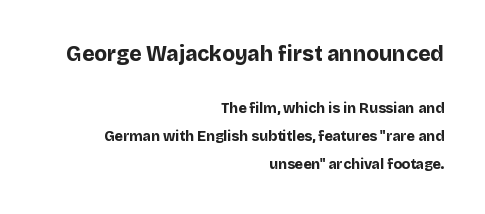
{"italic": "no", "bold": "yes", "underline": "no", "align": "right", "line_spacing": "loose", "line_spacing_ratio": 1.98, "letter_spacing": "normal", "letter_spacing_em": 0.0, "larger_block": "first", "size_ratio": 1.5, "glyph_px": 21}
